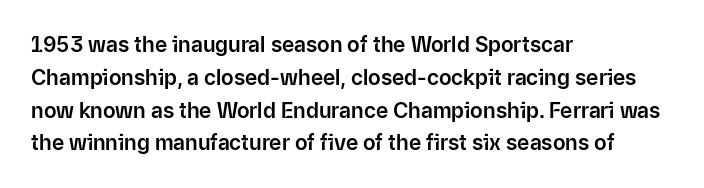
Whoever set this chose a conventional vertical rhythm. Quick note: not italic, upright. Only glyphs here, with clear space below each row. The horizontal fit of the characters is conventional and even. Notice how the passage keeps a crisp vertical edge on the left only.
